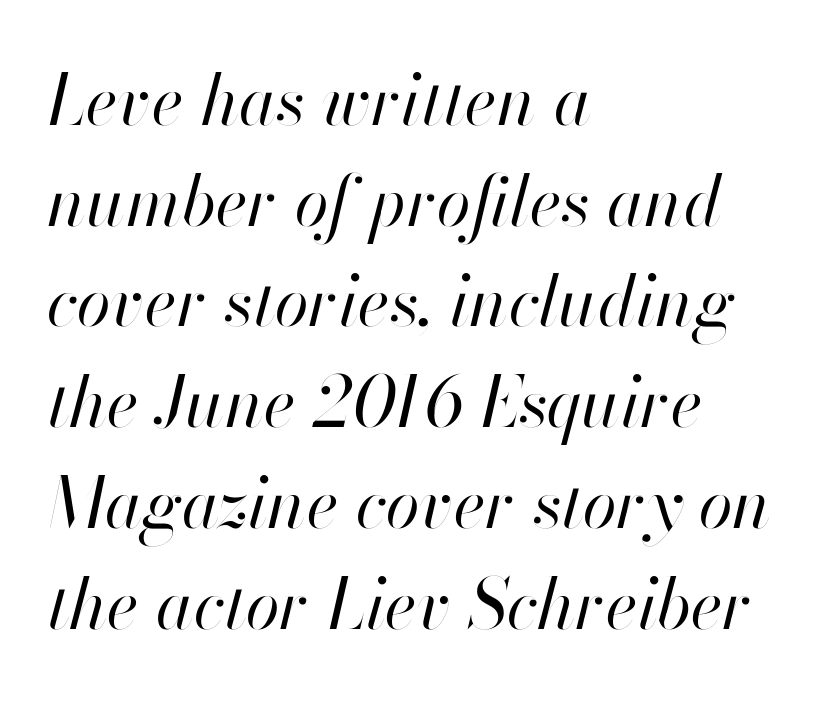
The image shows 69 px regular-weight type, italic (leaning right); set left-aligned, normal line spacing (1.46x), normal letter spacing, not underlined; high stroke contrast and a small x-height.
